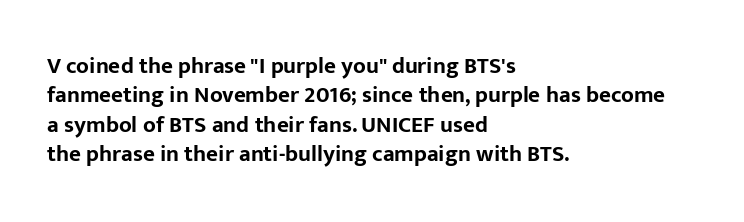
Q: Is the text bold? A: Yes.
Q: Is the text italic (slanted)? A: No, it is upright.
Q: Is the text underlined? A: No.
Q: How is the paragraph aligned? A: Left-aligned.
Q: Is the spacing between letters normal or unusually wide? A: Normal.
Q: Is the spacing between lines tight, normal or loose? A: Normal.
